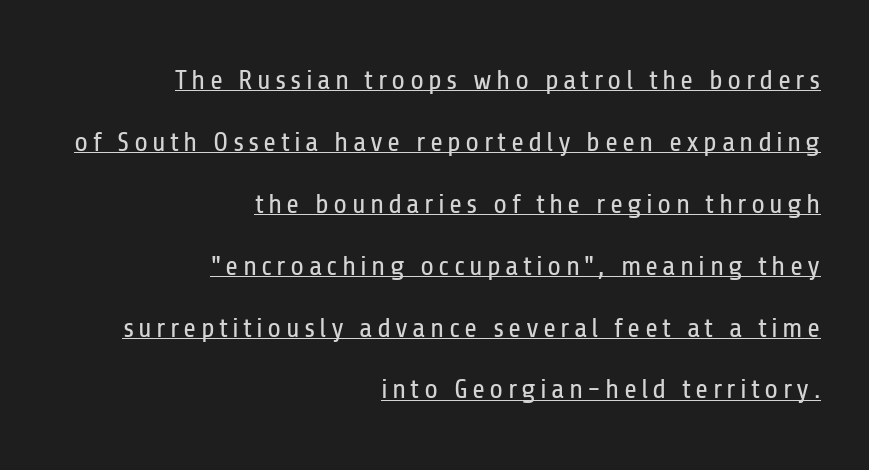
The image shows 28 px regular-weight, condensed sans-serif type, upright; set right-aligned, loose line spacing (2.21x), underlined; low stroke contrast and a medium x-height.
